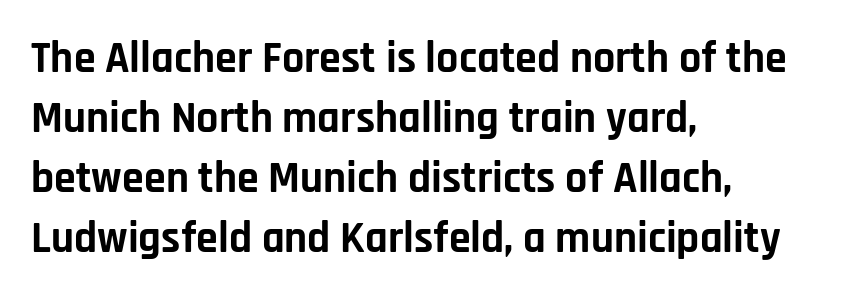
Q: Is the text bold? A: Yes.
Q: Is the text italic (slanted)? A: No, it is upright.
Q: Is the typeface a serif or a sans-serif typeface? A: Sans-serif.
Q: Is the text underlined? A: No.
Q: How is the paragraph aligned? A: Left-aligned.
Q: Is the spacing between letters normal or unusually wide? A: Normal.
Q: Is the spacing between lines tight, normal or loose? A: Normal.
Q: Width (condensed, normal, or wide)? A: Normal.
Q: Stroke contrast? A: Low.
Q: x-height? A: Large.
Q: Monospaced? A: No.
